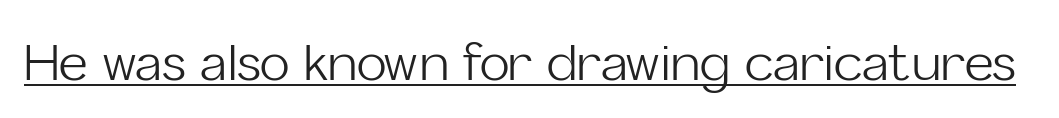
The image shows 50 px light sans-serif type, upright; set normal letter spacing, underlined; low stroke contrast and a medium x-height.
